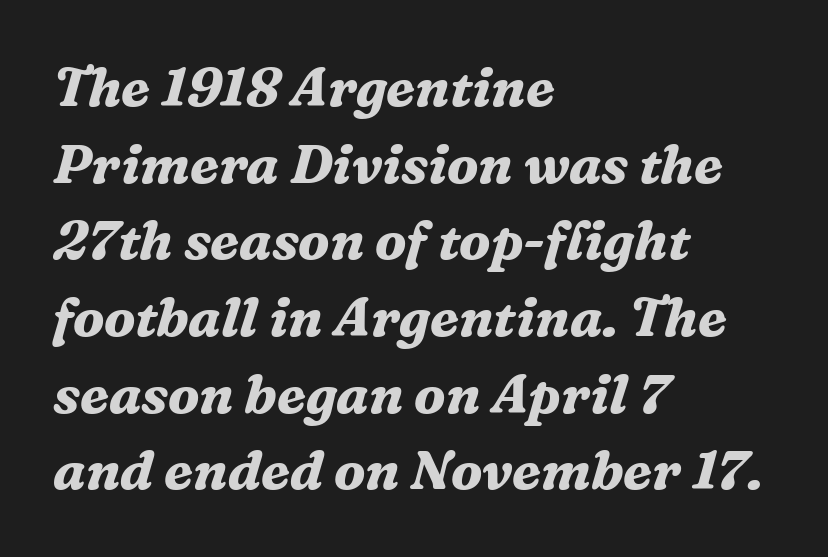
{"serif": "yes", "italic": "yes", "lean": "right", "slant_degrees": 16, "bold": "yes", "weight": "bold", "width": "normal", "stroke_contrast": "medium", "x_height": "medium", "monospaced": "no", "underline": "no", "align": "left", "line_spacing": "normal", "line_spacing_ratio": 1.42, "letter_spacing": "normal", "letter_spacing_em": 0.0, "glyph_px": 54}
